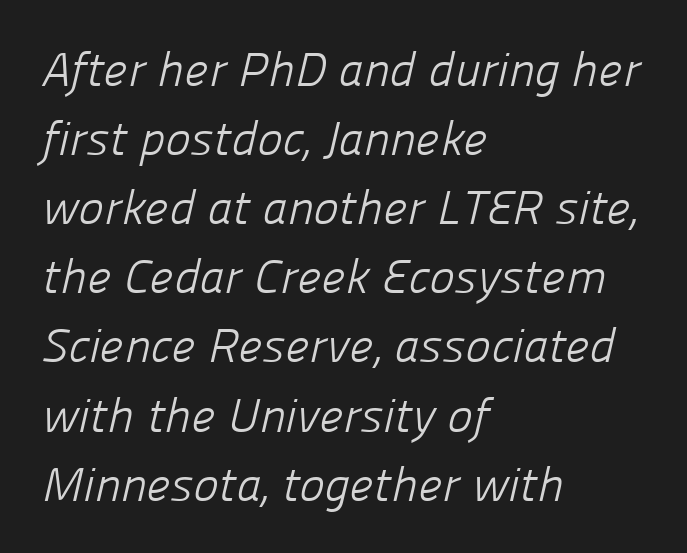
{"serif": "no", "bold": "no", "weight": "light", "width": "normal", "stroke_contrast": "low", "x_height": "medium", "monospaced": "no", "underline": "no", "align": "left", "line_spacing": "normal", "line_spacing_ratio": 1.44, "letter_spacing": "normal", "letter_spacing_em": 0.0, "glyph_px": 48}
